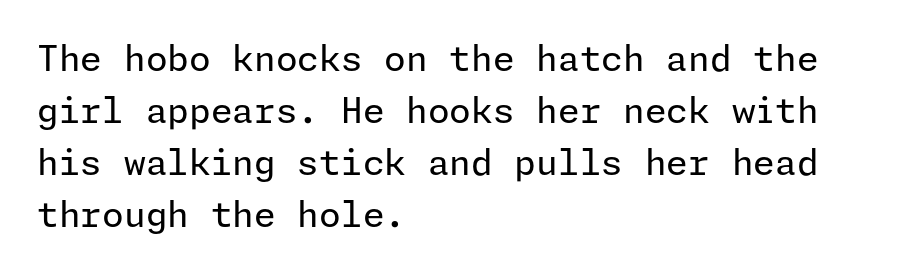
Q: Is the text bold? A: No.
Q: Is the text italic (slanted)? A: No, it is upright.
Q: Is the typeface a serif or a sans-serif typeface? A: Sans-serif.
Q: Is the text underlined? A: No.
Q: How is the paragraph aligned? A: Left-aligned.
Q: Is the spacing between letters normal or unusually wide? A: Normal.
Q: Is the spacing between lines tight, normal or loose? A: Normal.
Q: Width (condensed, normal, or wide)? A: Normal.
Q: Stroke contrast? A: Low.
Q: x-height? A: Medium.
